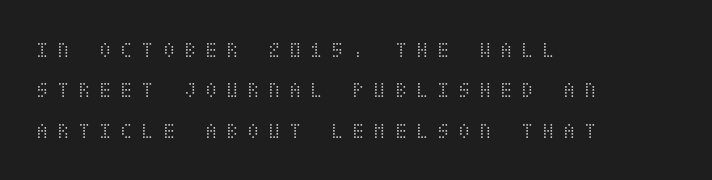
The image shows 23 px text type, upright; set left-aligned, line spacing 1.76x, unusually wide letter spacing (+0.37 em), not underlined.
